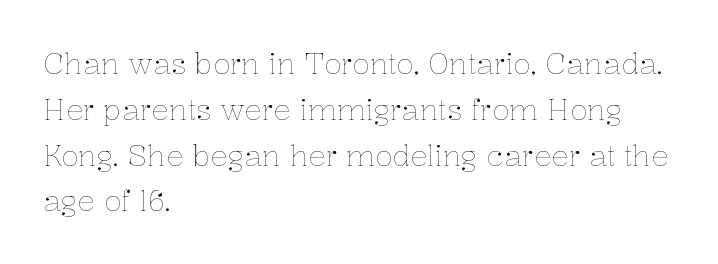
{"italic": "no", "bold": "no", "weight": "thin", "width": "normal", "stroke_contrast": "low", "x_height": "medium", "monospaced": "no", "underline": "no", "align": "left", "line_spacing": "normal", "line_spacing_ratio": 1.58, "letter_spacing": "normal", "letter_spacing_em": 0.0, "glyph_px": 29}
